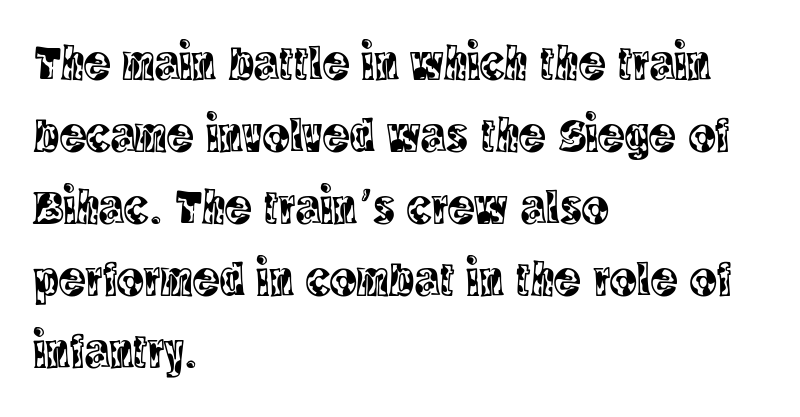
Q: Is the text italic (slanted)? A: No, it is upright.
Q: Is the typeface a serif or a sans-serif typeface? A: Serif.
Q: Is the text underlined? A: No.
Q: How is the paragraph aligned? A: Left-aligned.
Q: Is the spacing between letters normal or unusually wide? A: Normal.
Q: Is the spacing between lines tight, normal or loose? A: Normal.
Q: Width (condensed, normal, or wide)? A: Condensed.
Q: x-height? A: Large.
Q: Monospaced? A: No.
